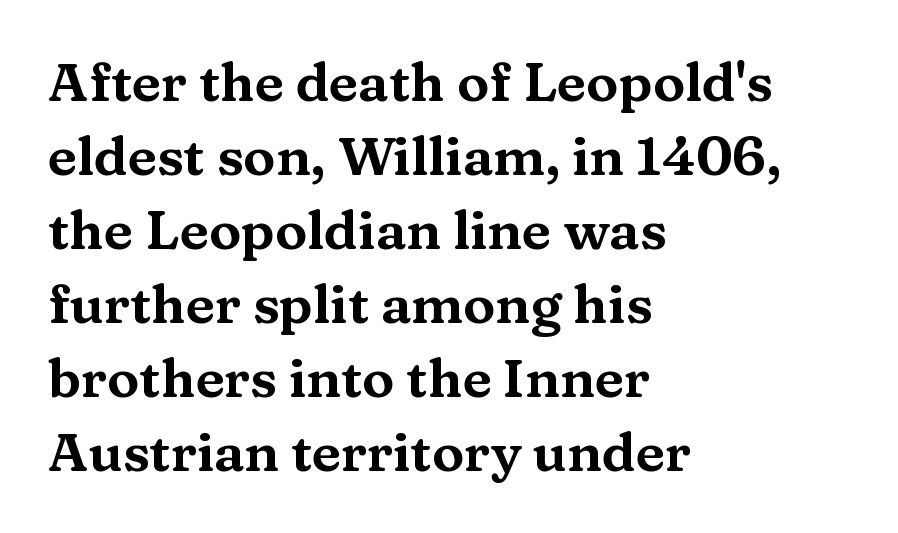
Just letters on the line, the space beneath them empty. The face used here is proportionally spaced, like ordinary book or web type. The ragged edge is on the right, which tells us the setting is flush left. Spacing between characters is what you'd get straight out of the box. Horizontal bands of white between lines are of average thickness.
